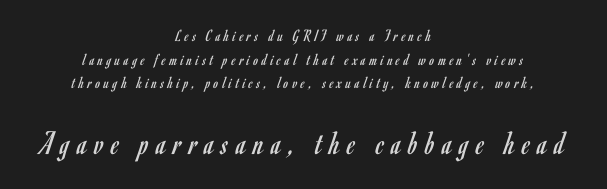
Is the stroke heavy? The answer is a plain regular-or-lighter. What's the leading like? Ordinary, nothing unusual. Here the designer chose a conventional face with non-uniform glyph widths. The lines are quadded center.
